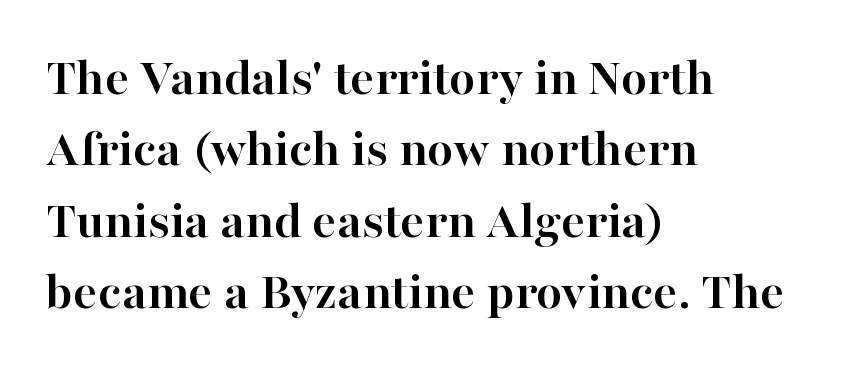
Spacing verdict: proportional, widths tailored to each character. You could call the tracking neutral — neither tight nor loose. I'd describe the lettering as bold — thick and assertive. Characters remain perfectly vertical along every line. These lines are composed in type with serifs. The rag falls on the right side of this text block.
